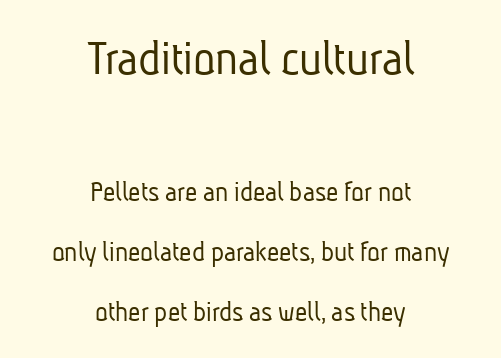
The image shows 52 px light, condensed sans-serif type; set centered, loose line spacing (2.0x), normal letter spacing, not underlined; the first (top) block is 1.73x larger; low stroke contrast and a medium x-height.
